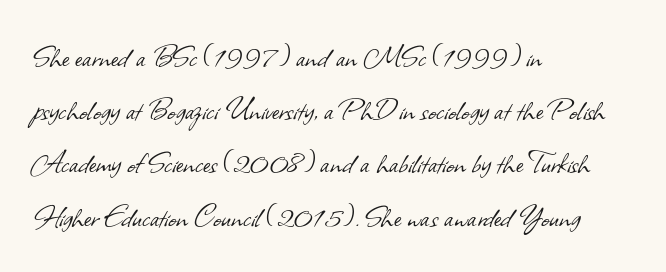
Q: Is the text bold? A: No.
Q: Is the typeface a serif or a sans-serif typeface? A: Sans-serif.
Q: Is the text underlined? A: No.
Q: How is the paragraph aligned? A: Left-aligned.
Q: Is the spacing between letters normal or unusually wide? A: Normal.
Q: Is the spacing between lines tight, normal or loose? A: Normal.
Q: Width (condensed, normal, or wide)? A: Normal.
Q: Stroke contrast? A: Low.
Q: x-height? A: Small.
Q: Monospaced? A: No.
